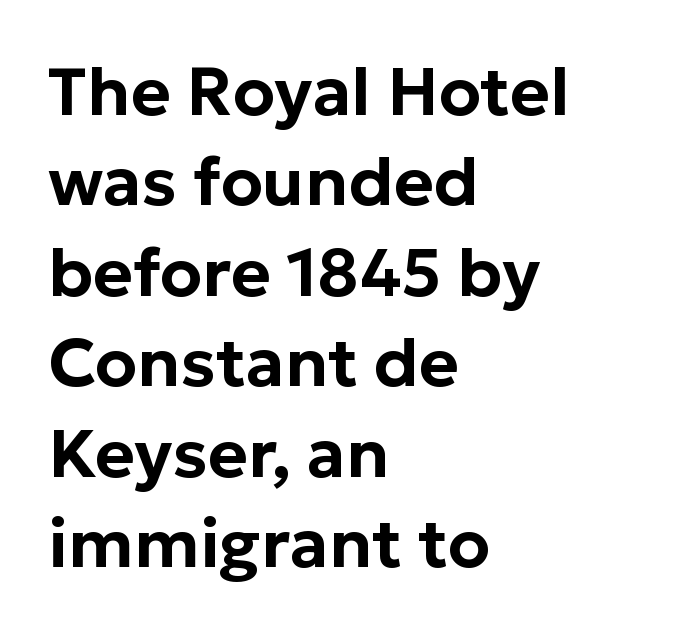
The image shows 68 px sans-serif type, upright; set left-aligned, normal line spacing (1.33x), normal letter spacing, not underlined; low stroke contrast and a medium x-height.
